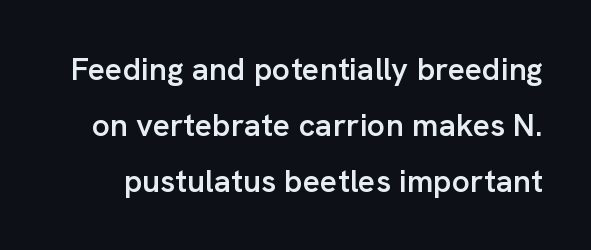
{"serif": "no", "italic": "no", "bold": "semi", "weight": "semibold", "width": "normal", "stroke_contrast": "low", "x_height": "medium", "monospaced": "no", "underline": "no", "line_spacing_ratio": 1.75, "letter_spacing": "normal", "letter_spacing_em": 0.0, "glyph_px": 32}
